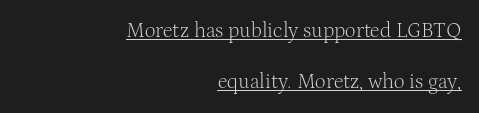
Quick note: not italic, upright. Leading is clearly above the norm, producing a sparse column. The typesetter chose a ragged-left arrangement here. Caption: face not bold, strokes unweighted. A continuous stroke trails under the words, as in a hyperlink.
